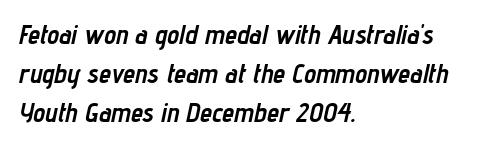
Q: Is the text bold? A: Yes.
Q: Is the text italic (slanted)? A: Yes, it leans right by about 12 degrees.
Q: Is the text underlined? A: No.
Q: How is the paragraph aligned? A: Left-aligned.
Q: Is the spacing between letters normal or unusually wide? A: Normal.
Q: Is the spacing between lines tight, normal or loose? A: Normal.
